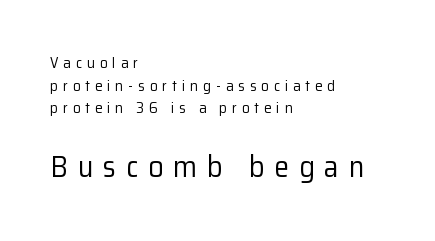
The image shows 30 px regular-weight sans-serif type, upright; set left-aligned, normal line spacing (1.51x), unusually wide letter spacing (+0.33 em), not underlined; the second (bottom) block is 2.0x larger; low stroke contrast and a medium x-height.
